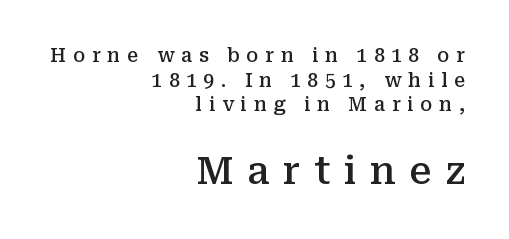
Q: Is the text bold? A: Semi-bold.
Q: Is the text italic (slanted)? A: No, it is upright.
Q: Is the typeface a serif or a sans-serif typeface? A: Serif.
Q: Is the text underlined? A: No.
Q: How is the paragraph aligned? A: Right-aligned.
Q: Is the spacing between letters normal or unusually wide? A: Unusually wide.
Q: Is the spacing between lines tight, normal or loose? A: Normal.
Q: Which block of text is set in a larger size, the first (top) or the second (bottom)? A: The second (bottom) one.
Q: Width (condensed, normal, or wide)? A: Normal.
Q: Stroke contrast? A: Medium.
Q: x-height? A: Medium.
Q: Monospaced? A: No.
